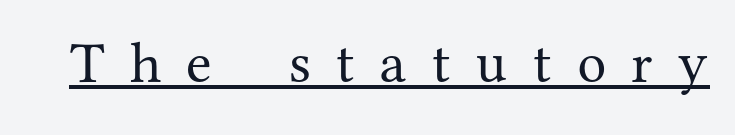
{"serif": "yes", "italic": "no", "bold": "no", "weight": "regular", "width": "normal", "stroke_contrast": "medium", "x_height": "medium", "monospaced": "no", "underline": "yes", "letter_spacing": "wide", "letter_spacing_em": 0.44, "glyph_px": 58}
